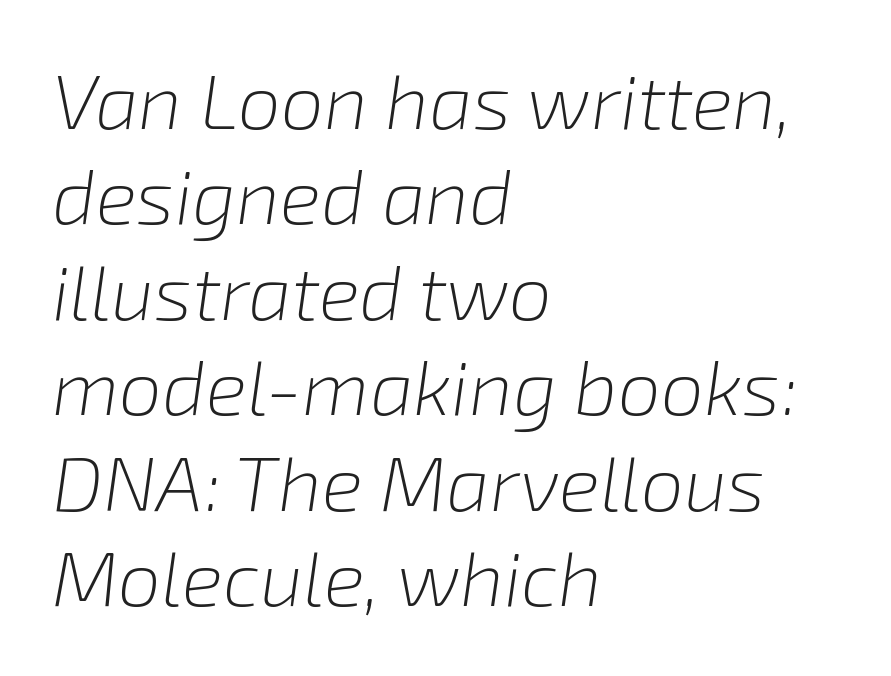
Q: Is the text bold? A: No.
Q: Is the text italic (slanted)? A: Yes, it leans right by about 8 degrees.
Q: Is the text underlined? A: No.
Q: How is the paragraph aligned? A: Left-aligned.
Q: Is the spacing between letters normal or unusually wide? A: Normal.
Q: Width (condensed, normal, or wide)? A: Normal.
Q: Stroke contrast? A: Low.
Q: x-height? A: Medium.
Q: Monospaced? A: No.
